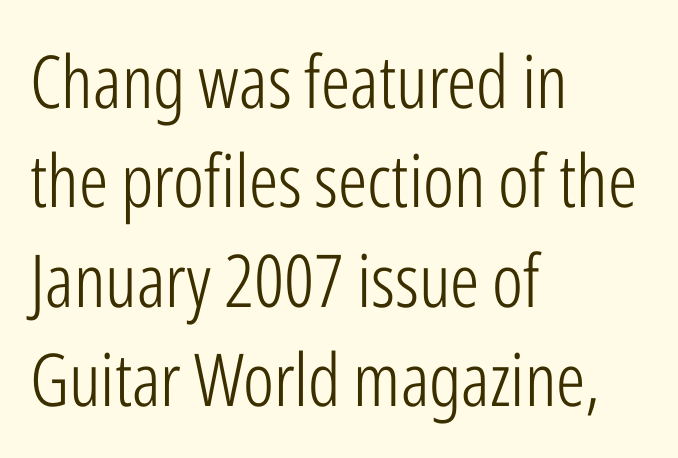
What stands out about the letter spacing? Nothing — it is the standard amount. Note: no serifs on the glyphs. Note the varied advance widths — an 'i' is clearly narrower than an 'm'. The lines are quadded left. The letters look calm and open, with moderate or lighter stems. Unlike italic type, these characters show no tilt at all.
